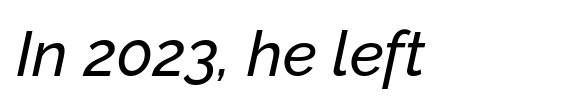
The axis of the letterforms is tilted away from vertical. Only glyphs here, with clear space below each row. The passage shown is typed in a proportional face where columns would drift. Is the letter spacing exaggerated? No — it looks like the ordinary default.
